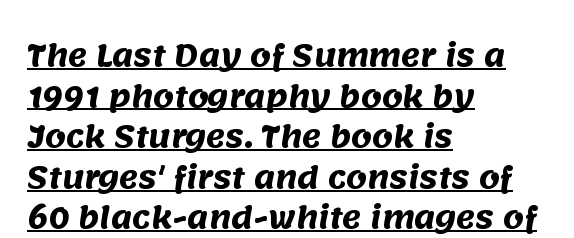
{"serif": "no", "bold": "yes", "weight": "heavy", "width": "normal", "stroke_contrast": "medium", "x_height": "large", "monospaced": "no", "underline": "yes", "align": "left", "line_spacing": "normal", "line_spacing_ratio": 1.4, "letter_spacing": "normal", "letter_spacing_em": 0.0, "glyph_px": 29}
